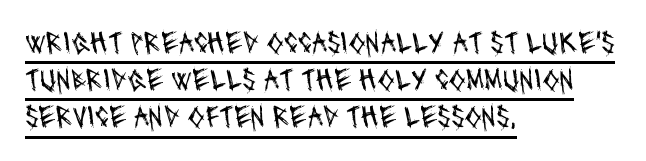
The image shows 31 px regular-weight, condensed sans-serif type; set left-aligned, line spacing 1.2x, normal letter spacing, underlined; medium stroke contrast and a large x-height.
